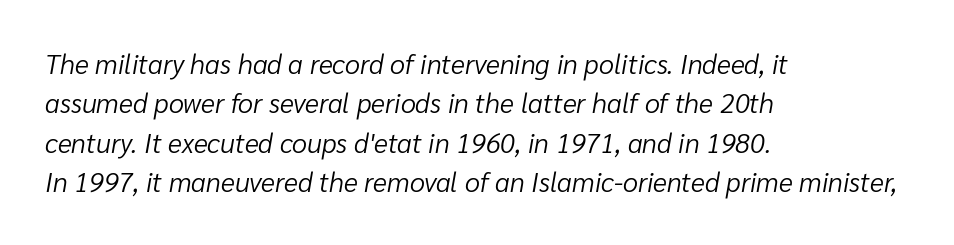
What's the leading like? Ordinary, nothing unusual. Vertical stems look standard width or narrower in stroke. Glyph-to-glyph distance matches everyday printed text. Anything drawn beneath the words? Only blank space. The setting favours the left margin, as ordinary paragraphs usually do.
